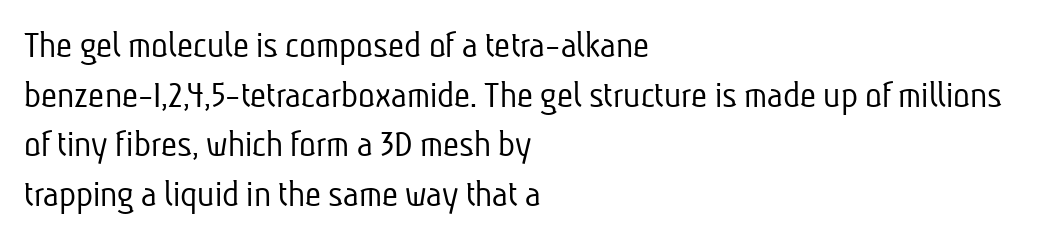
Examine the stroke ends and you'll find no serifs. Type without underlining. The letters advance in unequal steps, a hallmark of proportional type. Heft: none added — not bold.
